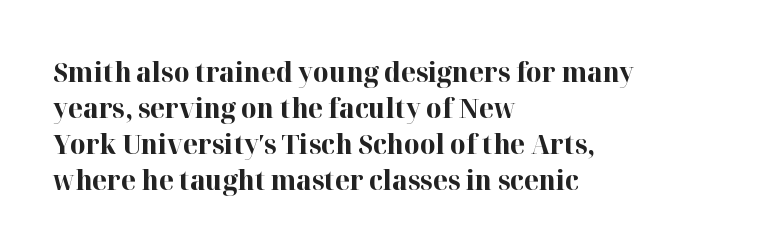
The image shows 27 px bold type, upright; set left-aligned, normal line spacing (1.33x), normal letter spacing, not underlined.
